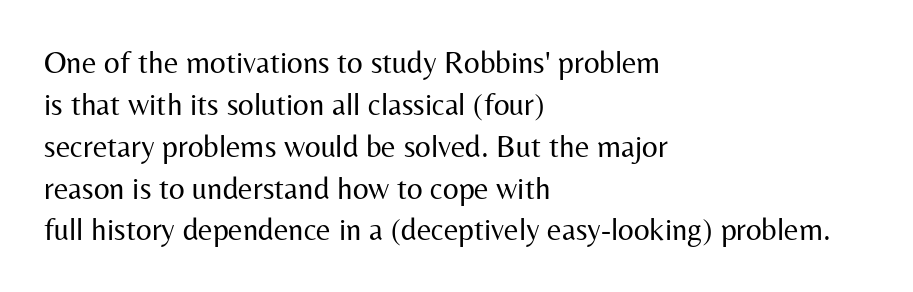
These lines were composed using upright roman letters. Each new line begins a customary step beneath the previous one. Each word holds together tightly as a unit, with standard inter-letter gaps. You could not count columns in this text — the font is proportionally spaced. Check where the strokes stop: nothing finishes them off — pure sans.
